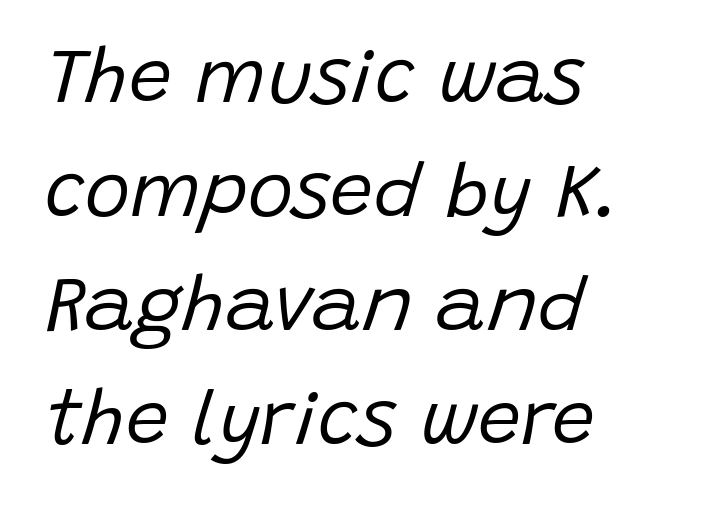
Q: Is the text bold? A: No.
Q: Is the text italic (slanted)? A: Yes, it leans right by about 15 degrees.
Q: Is the text underlined? A: No.
Q: How is the paragraph aligned? A: Left-aligned.
Q: Is the spacing between letters normal or unusually wide? A: Normal.
Q: Is the spacing between lines tight, normal or loose? A: Normal.
Q: Width (condensed, normal, or wide)? A: Normal.
Q: Stroke contrast? A: Low.
Q: x-height? A: Large.
Q: Monospaced? A: No.
